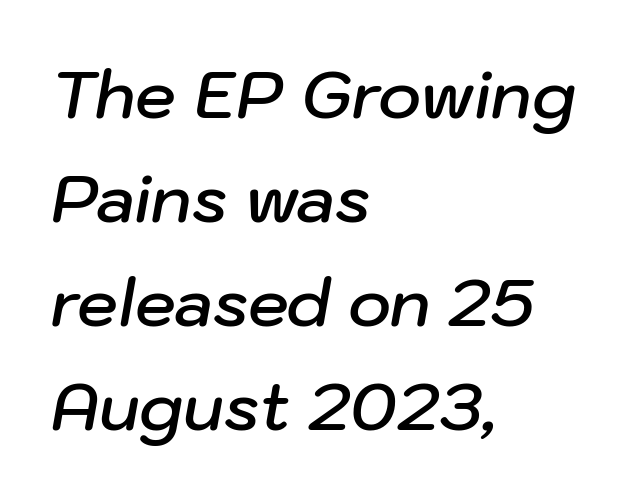
The image shows 65 px semibold type, italic (leaning right); set left-aligned, normal line spacing (1.6x), normal letter spacing, not underlined; low stroke contrast and a medium x-height.
